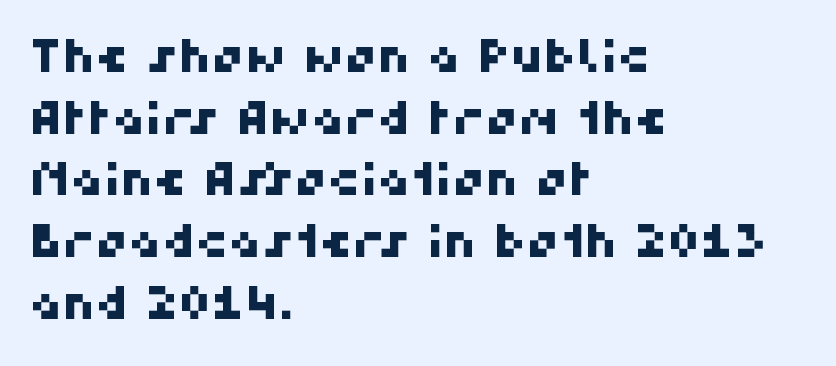
The image shows 46 px sans-serif type; set left-aligned, normal line spacing (1.34x), normal letter spacing, not underlined; high stroke contrast and a medium x-height.
